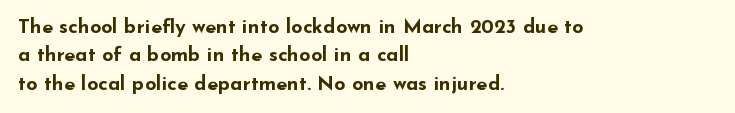
Has an underline been added? It has not. Here the glyphs are tracked normally, forming tight word shapes. Compared with typical paragraphs, the rows here are spaced about the same. The characters look thick and weighty, a clear bold.
